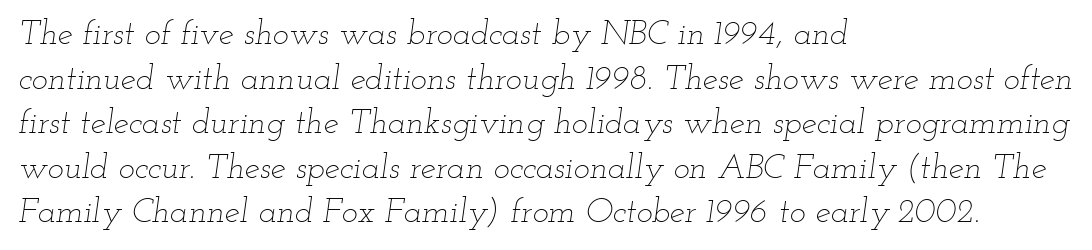
This sample uses plain, unmodified letter spacing. Does the lettering tilt? It does — this is italic. Nobody drew a line under any word here. Notice how the passage keeps a crisp vertical edge on the left only. Think of a printed novel: that variable character pitch is what you see here. This reads as an unemphasized weight, regular at the heaviest.
